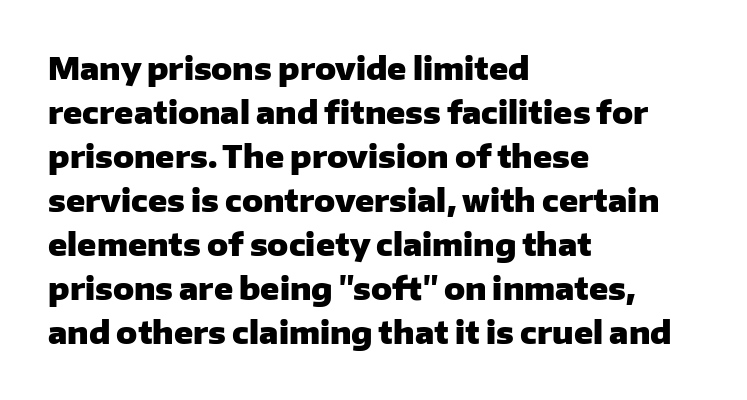
{"serif": "no", "italic": "no", "bold": "yes", "weight": "heavy", "width": "normal", "stroke_contrast": "low", "x_height": "medium", "monospaced": "no", "underline": "no", "align": "left", "line_spacing": "normal", "line_spacing_ratio": 1.42, "letter_spacing": "normal", "letter_spacing_em": 0.0, "glyph_px": 31}
